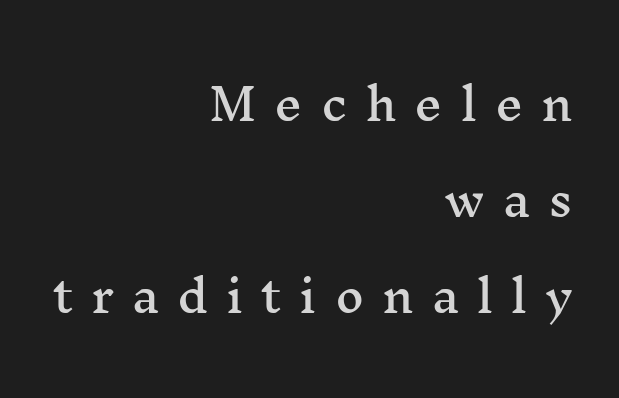
The image shows 44 px wide serif type, upright; set right-aligned, loose line spacing (2.18x), unusually wide letter spacing (+0.41 em), not underlined; medium stroke contrast and a medium x-height.
